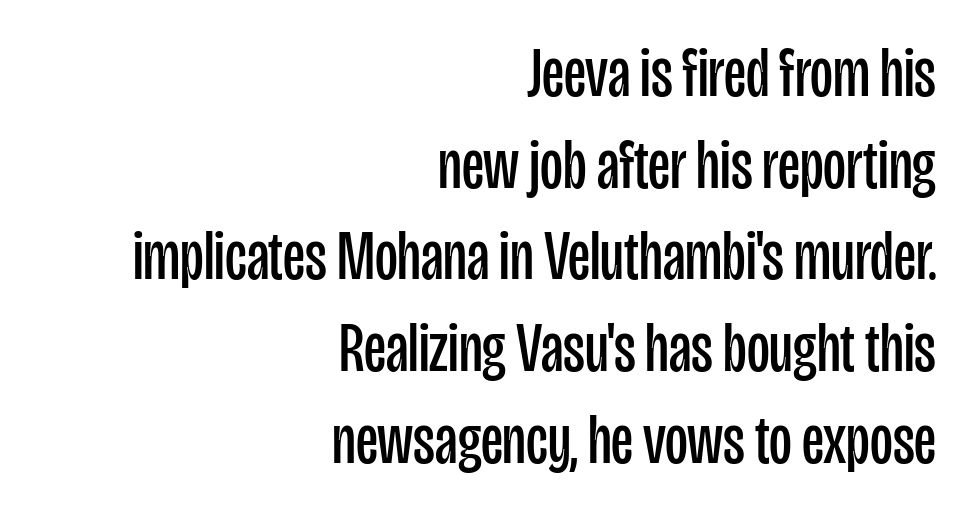
Q: Is the text bold? A: No.
Q: Is the text italic (slanted)? A: No, it is upright.
Q: Is the typeface a serif or a sans-serif typeface? A: Sans-serif.
Q: Is the text underlined? A: No.
Q: How is the paragraph aligned? A: Right-aligned.
Q: Is the spacing between letters normal or unusually wide? A: Normal.
Q: Is the spacing between lines tight, normal or loose? A: Normal.
Q: Width (condensed, normal, or wide)? A: Condensed.
Q: Stroke contrast? A: Low.
Q: x-height? A: Large.
Q: Monospaced? A: No.
